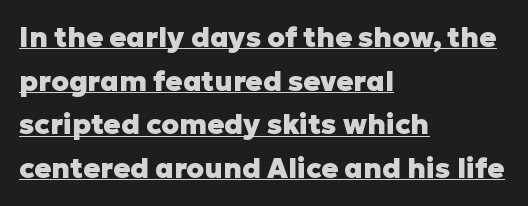
Q: Is the text bold? A: Yes.
Q: Is the text italic (slanted)? A: No, it is upright.
Q: Is the typeface a serif or a sans-serif typeface? A: Sans-serif.
Q: Is the text underlined? A: Yes.
Q: How is the paragraph aligned? A: Left-aligned.
Q: Is the spacing between letters normal or unusually wide? A: Normal.
Q: Is the spacing between lines tight, normal or loose? A: Normal.
Q: Width (condensed, normal, or wide)? A: Normal.
Q: Stroke contrast? A: Low.
Q: x-height? A: Medium.
Q: Monospaced? A: No.
